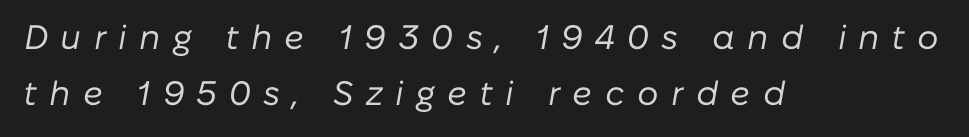
{"italic": "yes", "lean": "right", "slant_degrees": 10, "bold": "no", "weight": "regular", "width": "normal", "stroke_contrast": "low", "x_height": "medium", "monospaced": "no", "underline": "no", "align": "left", "line_spacing": "normal", "line_spacing_ratio": 1.66, "letter_spacing": "wide", "letter_spacing_em": 0.36, "glyph_px": 34}
